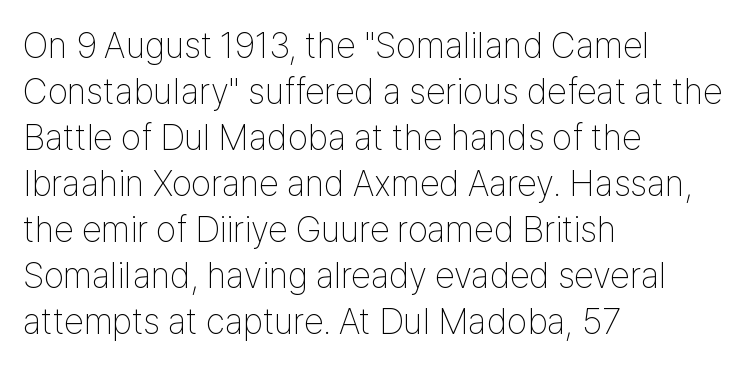
The image shows 36 px thin, condensed sans-serif type, upright; set left-aligned, normal line spacing (1.28x), normal letter spacing, not underlined; low stroke contrast and a medium x-height.
